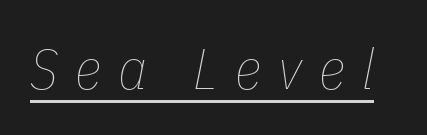
{"italic": "yes", "lean": "right", "slant_degrees": 11, "bold": "no", "weight": "thin", "width": "condensed", "stroke_contrast": "low", "x_height": "medium", "monospaced": "no", "underline": "yes", "letter_spacing": "wide", "letter_spacing_em": 0.3, "glyph_px": 57}
